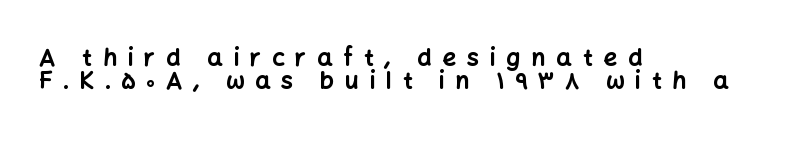
Q: Is the text bold? A: Yes.
Q: Is the text italic (slanted)? A: No, it is upright.
Q: Is the text underlined? A: No.
Q: How is the paragraph aligned? A: Left-aligned.
Q: Is the spacing between letters normal or unusually wide? A: Unusually wide.
Q: Is the spacing between lines tight, normal or loose? A: Tight.
